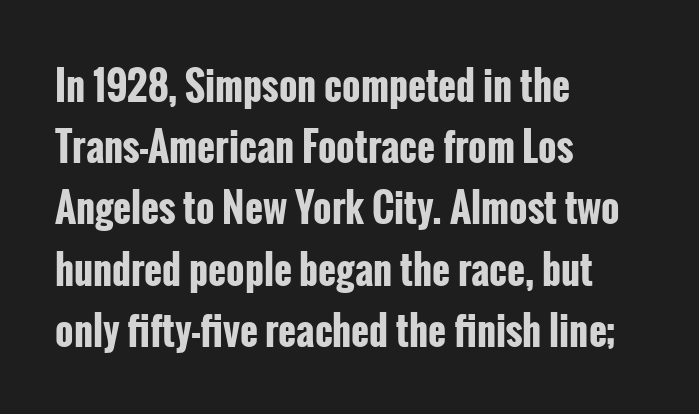
{"serif": "no", "italic": "no", "bold": "yes", "weight": "bold", "width": "condensed", "stroke_contrast": "low", "x_height": "medium", "monospaced": "no", "underline": "no", "align": "left", "line_spacing": "normal", "line_spacing_ratio": 1.57, "letter_spacing": "normal", "letter_spacing_em": 0.0, "glyph_px": 39}
